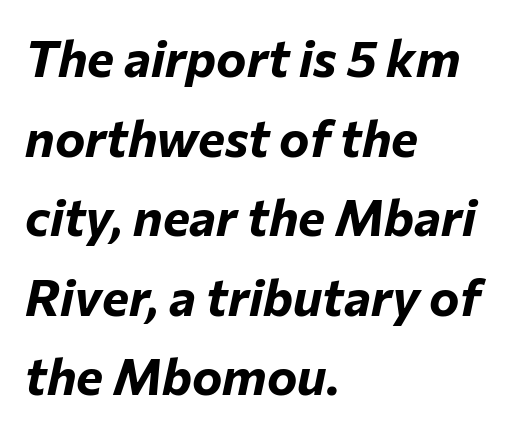
Q: Is the text bold? A: Yes.
Q: Is the text italic (slanted)? A: Yes, it leans right by about 12 degrees.
Q: Is the text underlined? A: No.
Q: How is the paragraph aligned? A: Left-aligned.
Q: Is the spacing between letters normal or unusually wide? A: Normal.
Q: Is the spacing between lines tight, normal or loose? A: Normal.
Q: Width (condensed, normal, or wide)? A: Normal.
Q: Stroke contrast? A: Low.
Q: x-height? A: Medium.
Q: Monospaced? A: No.
